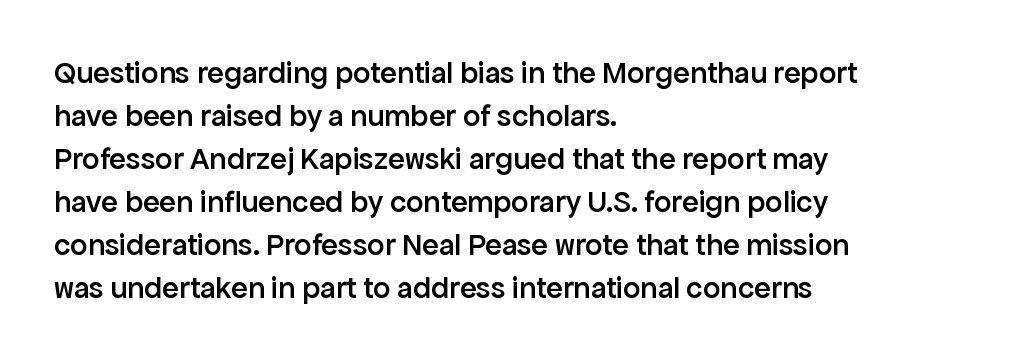
Q: Is the text bold? A: Semi-bold.
Q: Is the text italic (slanted)? A: No, it is upright.
Q: Is the typeface a serif or a sans-serif typeface? A: Sans-serif.
Q: Is the text underlined? A: No.
Q: How is the paragraph aligned? A: Left-aligned.
Q: Is the spacing between letters normal or unusually wide? A: Normal.
Q: Is the spacing between lines tight, normal or loose? A: Normal.
Q: Width (condensed, normal, or wide)? A: Normal.
Q: Stroke contrast? A: Low.
Q: x-height? A: Medium.
Q: Monospaced? A: No.
